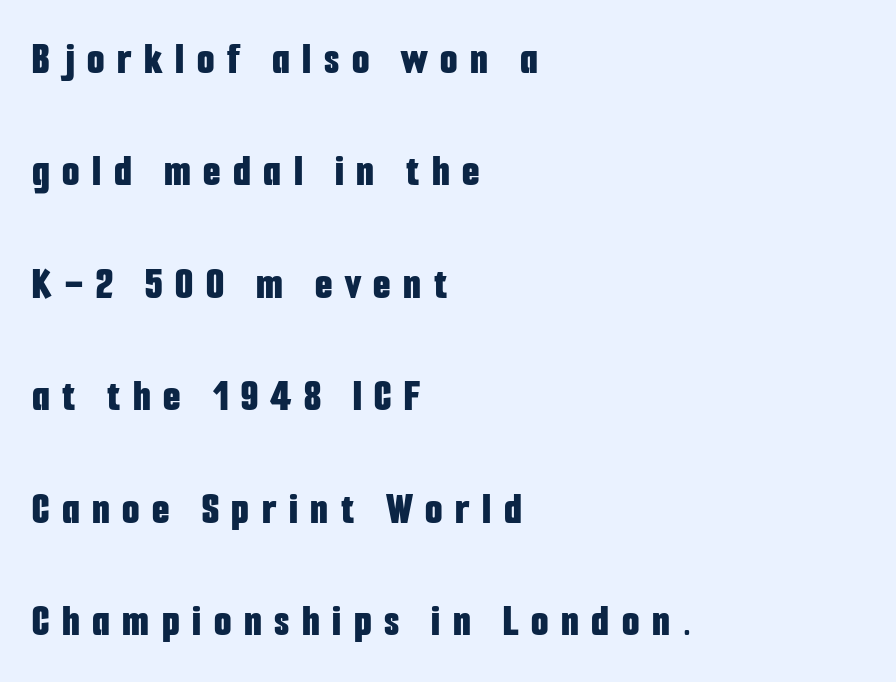
Short and long lines alike share a common starting point at left. Do the characters align in a grid? No, the font is proportional. Heavy, bold letterforms. Honestly, there is no underline to notice here at all.
